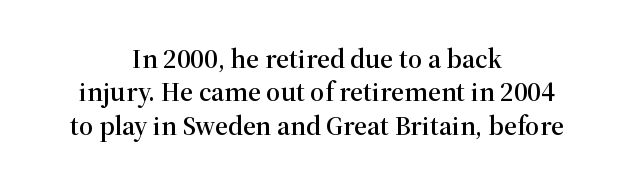
{"serif": "yes", "italic": "no", "width": "normal", "stroke_contrast": "high", "x_height": "medium", "monospaced": "no", "underline": "no", "align": "center", "line_spacing_ratio": 1.19, "letter_spacing": "normal", "letter_spacing_em": 0.0, "glyph_px": 28}
